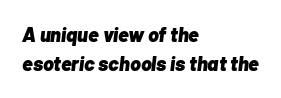
{"italic": "yes", "lean": "right", "slant_degrees": 7, "bold": "yes", "underline": "no", "align": "left", "line_spacing": "normal", "line_spacing_ratio": 1.47, "letter_spacing": "normal", "letter_spacing_em": 0.0, "glyph_px": 20}
